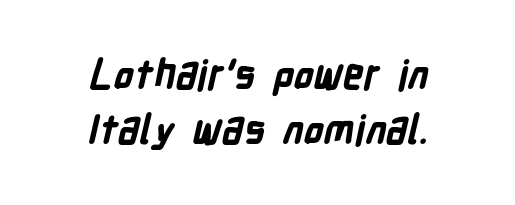
The image shows 40 px bold, condensed sans-serif type; set centered, normal line spacing (1.37x), normal letter spacing, not underlined; low stroke contrast and a medium x-height.
